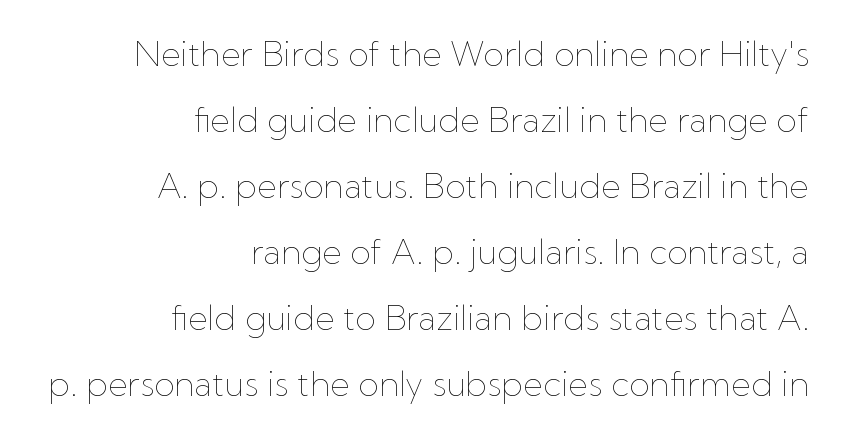
Style check: upright. Characters follow at the spacing the type designer built in. The block of text is sparse from top to bottom, with ample space between rows. Only glyphs here, with clear space below each row.
